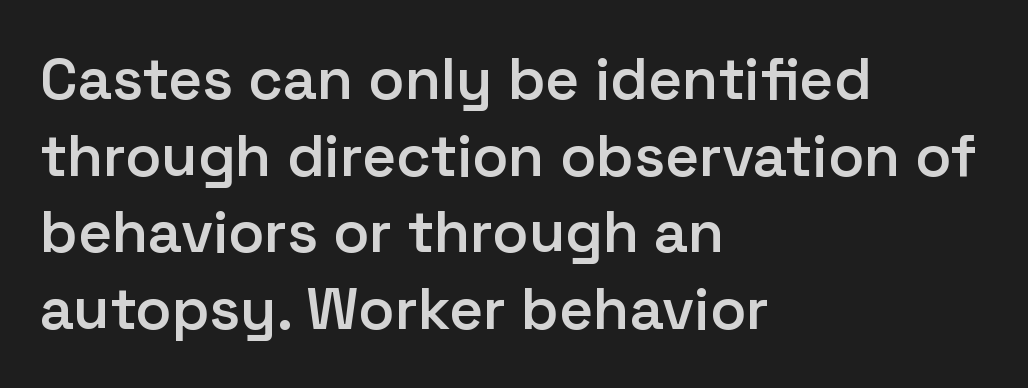
{"serif": "no", "italic": "no", "bold": "semi", "weight": "semibold", "width": "normal", "stroke_contrast": "low", "x_height": "medium", "monospaced": "no", "underline": "no", "align": "left", "line_spacing": "normal", "line_spacing_ratio": 1.3, "letter_spacing": "normal", "letter_spacing_em": 0.0, "glyph_px": 59}
